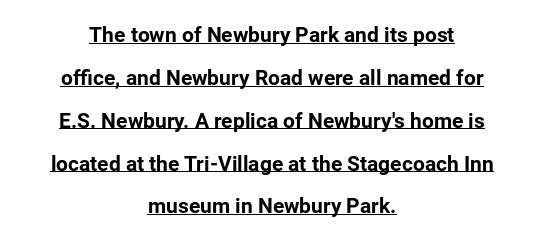
The image shows 21 px bold type, upright; set centered, loose line spacing (2.04x), normal letter spacing, underlined.
